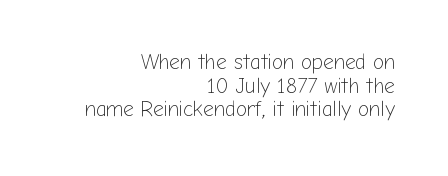
{"italic": "no", "bold": "no", "underline": "no", "align": "right", "line_spacing": "tight", "line_spacing_ratio": 1.12, "letter_spacing": "normal", "letter_spacing_em": 0.0, "glyph_px": 21}
